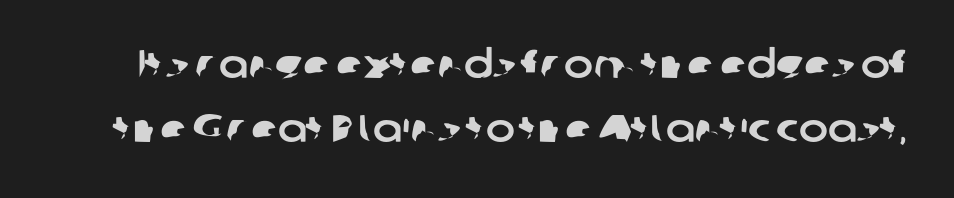
The image shows 39 px sans-serif type; set normal line spacing (1.64x), normal letter spacing, not underlined; low stroke contrast and a medium x-height.
